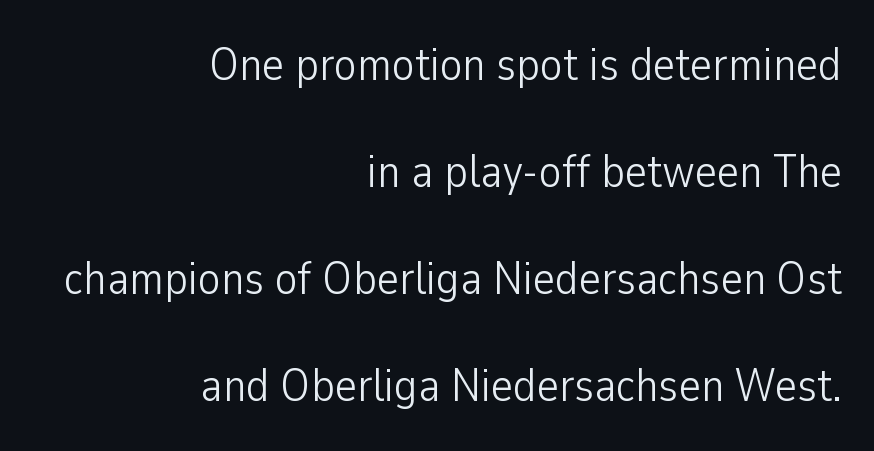
Q: Is the text bold? A: No.
Q: Is the text italic (slanted)? A: No, it is upright.
Q: Is the typeface a serif or a sans-serif typeface? A: Sans-serif.
Q: Is the text underlined? A: No.
Q: How is the paragraph aligned? A: Right-aligned.
Q: Is the spacing between letters normal or unusually wide? A: Normal.
Q: Is the spacing between lines tight, normal or loose? A: Loose.
Q: Width (condensed, normal, or wide)? A: Condensed.
Q: Stroke contrast? A: Low.
Q: x-height? A: Medium.
Q: Monospaced? A: No.
